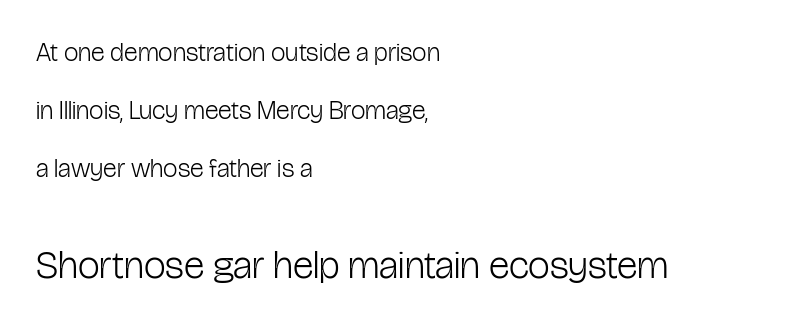
The image shows 39 px light, condensed sans-serif type, upright; set left-aligned, loose line spacing (2.23x), normal letter spacing, not underlined; the second (bottom) block is 1.5x larger; low stroke contrast and a medium x-height.
